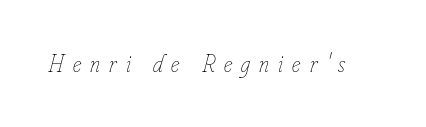
Q: Is the text bold? A: No.
Q: Is the text italic (slanted)? A: Yes, it leans right by about 16 degrees.
Q: Is the text underlined? A: No.
Q: Is the spacing between letters normal or unusually wide? A: Unusually wide.
